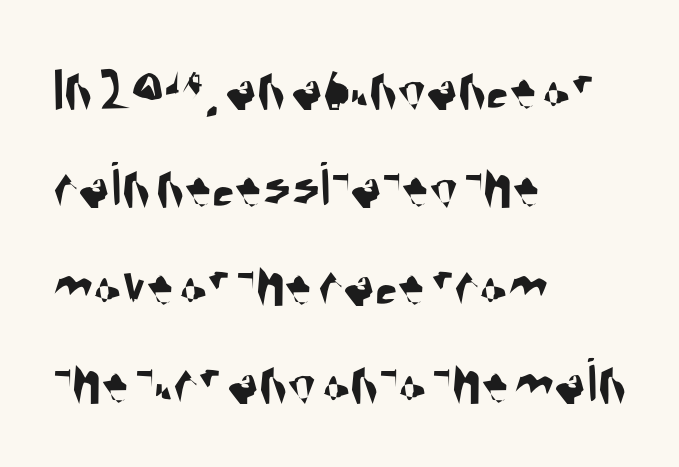
Lines of text with bare space underneath. A normal amount of white space separates one row of letters from the next. These lines are composed in type without serifs. There is no visible air inserted between adjacent glyphs. The letters advance in unequal steps, a hallmark of proportional type.
